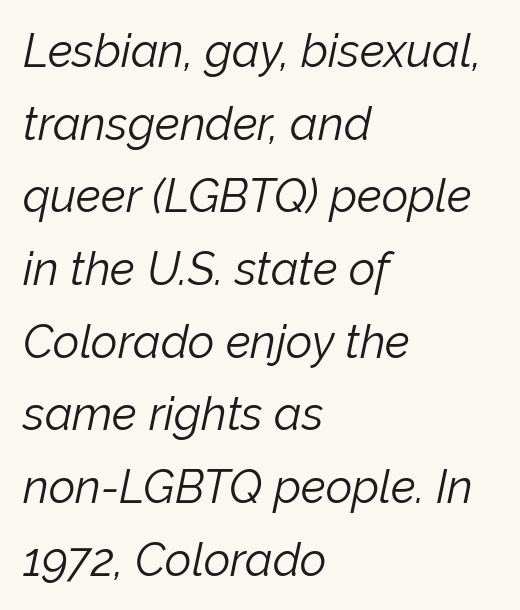
Plain, unruled lines of type. Looking at the ascenders, they clearly lean. Spacing verdict: proportional, widths tailored to each character. The rendering anchors every line to the left-hand side. The font is comparable to plain body text, perhaps lighter. The rendering keeps characters at their native spacing.
